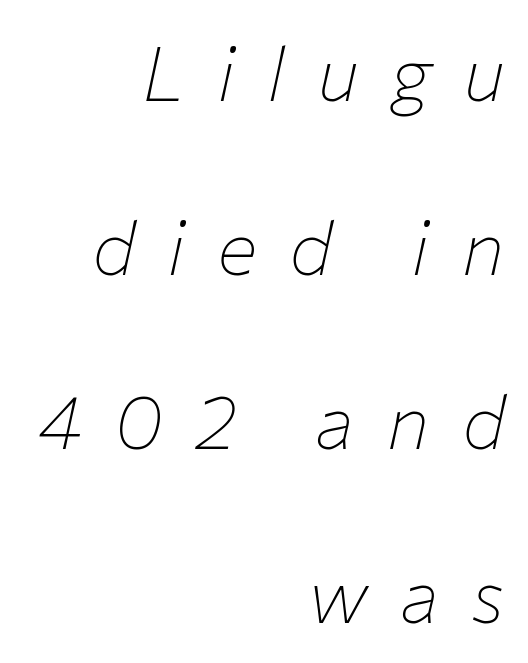
The image shows 76 px thin type, italic (leaning right); set right-aligned, loose line spacing (2.29x), unusually wide letter spacing (+0.42 em), not underlined; low stroke contrast and a medium x-height.
